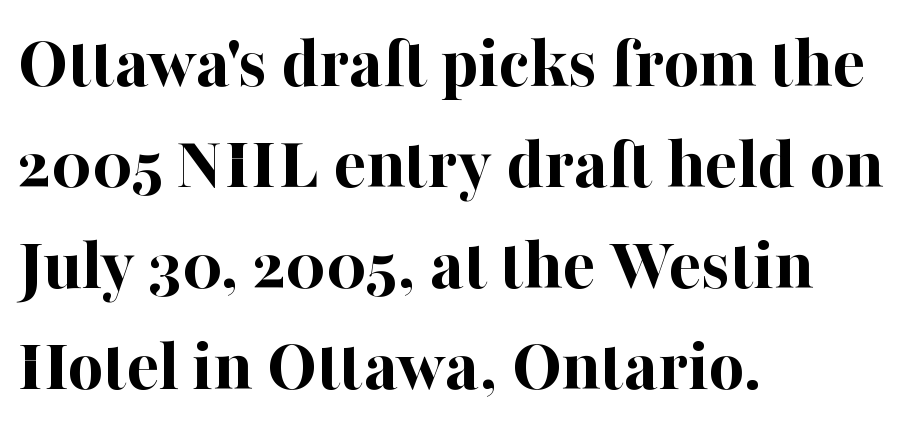
{"serif": "yes", "italic": "no", "bold": "yes", "weight": "bold", "width": "normal", "stroke_contrast": "high", "x_height": "medium", "monospaced": "no", "underline": "no", "align": "left", "line_spacing": "normal", "line_spacing_ratio": 1.33, "letter_spacing": "normal", "letter_spacing_em": 0.0, "glyph_px": 76}
